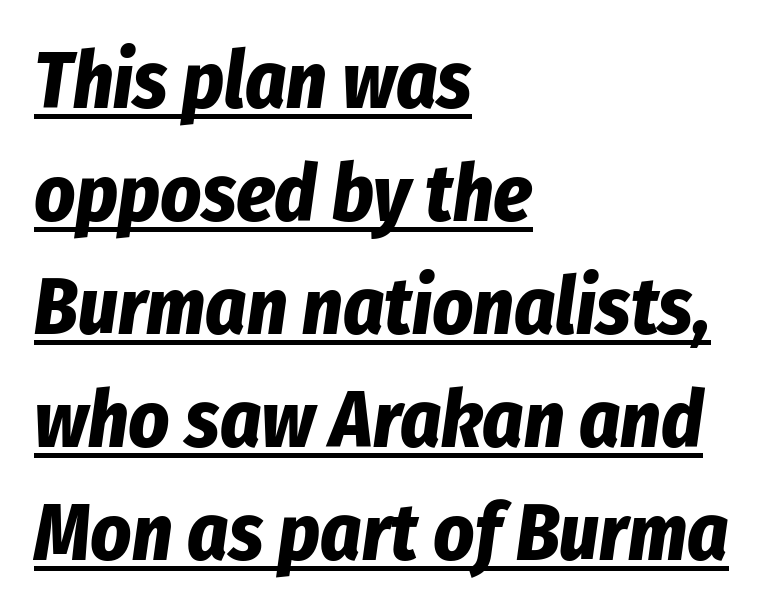
The image shows 79 px bold, condensed type, italic (leaning right); set left-aligned, normal line spacing (1.43x), normal letter spacing, underlined; low stroke contrast and a medium x-height.
